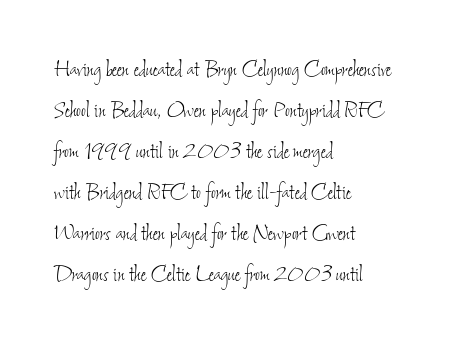
{"bold": "no", "underline": "no", "align": "left", "line_spacing": "normal", "line_spacing_ratio": 1.58, "letter_spacing": "normal", "letter_spacing_em": 0.0, "glyph_px": 26}
